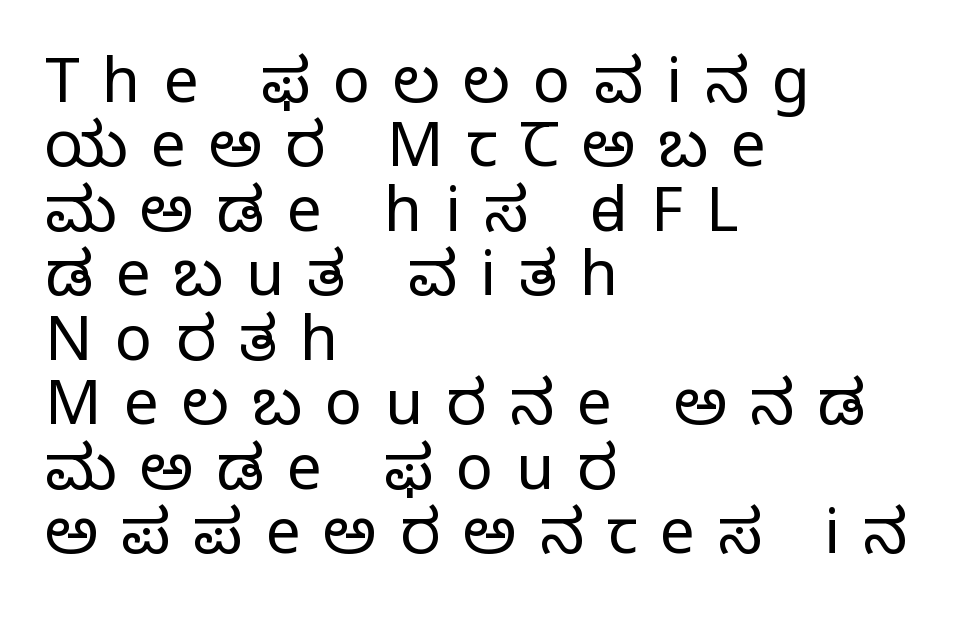
The image shows 62 px regular-weight serif type, upright; set left-aligned, tight line spacing (1.04x), unusually wide letter spacing (+0.37 em), not underlined; low stroke contrast and a large x-height.
